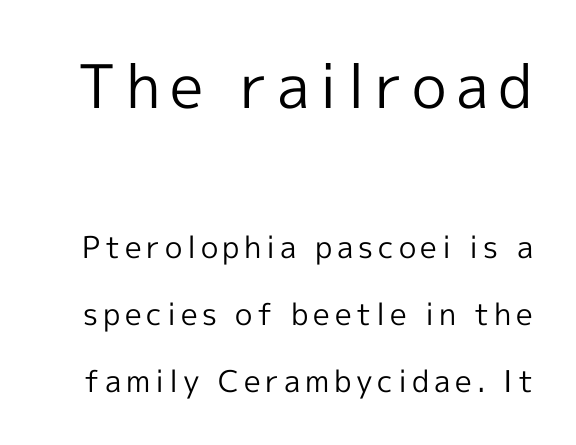
The image shows 60 px regular-weight sans-serif type, upright; set loose line spacing (2.23x), not underlined; the first (top) block is 2.0x larger; a medium x-height.
